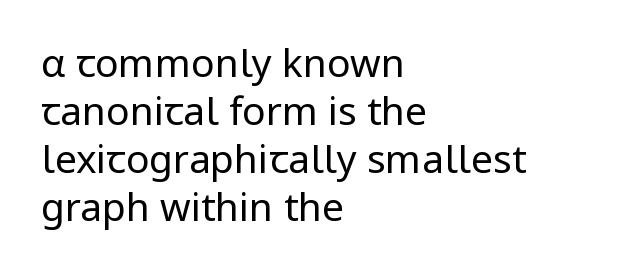
{"serif": "no", "italic": "no", "bold": "no", "weight": "regular", "width": "normal", "stroke_contrast": "low", "x_height": "medium", "monospaced": "no", "underline": "no", "align": "left", "line_spacing_ratio": 1.23, "letter_spacing": "normal", "letter_spacing_em": 0.0, "glyph_px": 39}
